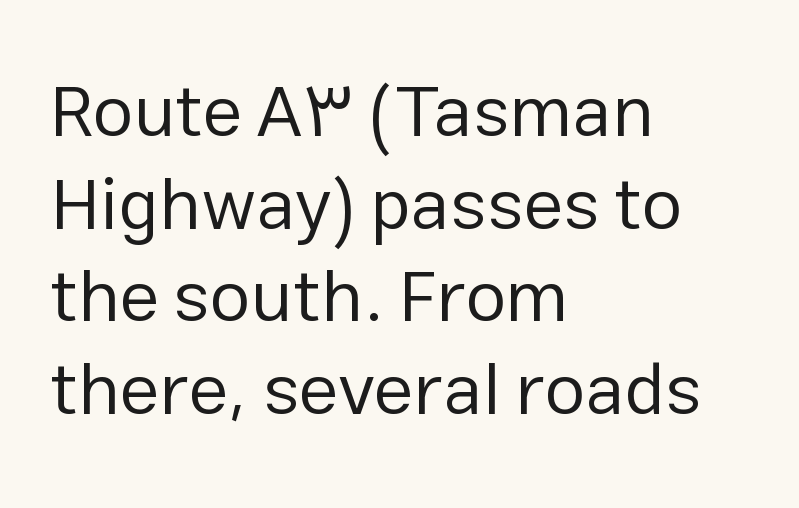
{"serif": "no", "italic": "no", "bold": "no", "weight": "regular", "width": "normal", "stroke_contrast": "low", "x_height": "medium", "monospaced": "no", "underline": "no", "align": "left", "line_spacing": "normal", "line_spacing_ratio": 1.27, "letter_spacing": "normal", "letter_spacing_em": 0.0, "glyph_px": 73}
